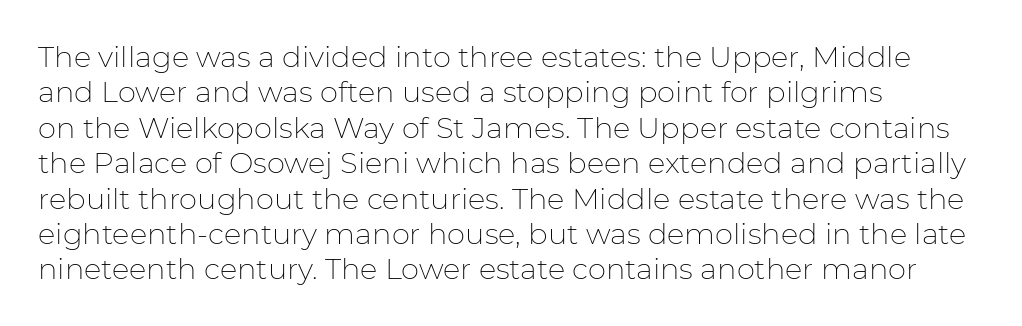
Typographically, this falls in the sans-serif category. The strokes are not fattened; the text isn't bold. The lettering holds an erect, upright posture throughout. The gaps between neighbouring characters are ordinary and unremarkable. Letters rest on an invisible, unmarked baseline. The rag falls on the right side of this text block.
